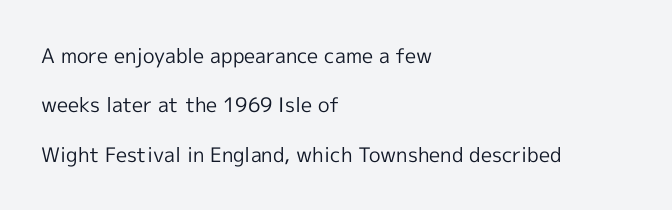
{"italic": "no", "bold": "no", "underline": "no", "align": "left", "line_spacing": "loose", "line_spacing_ratio": 2.47, "letter_spacing": "normal", "letter_spacing_em": 0.0, "glyph_px": 20}
